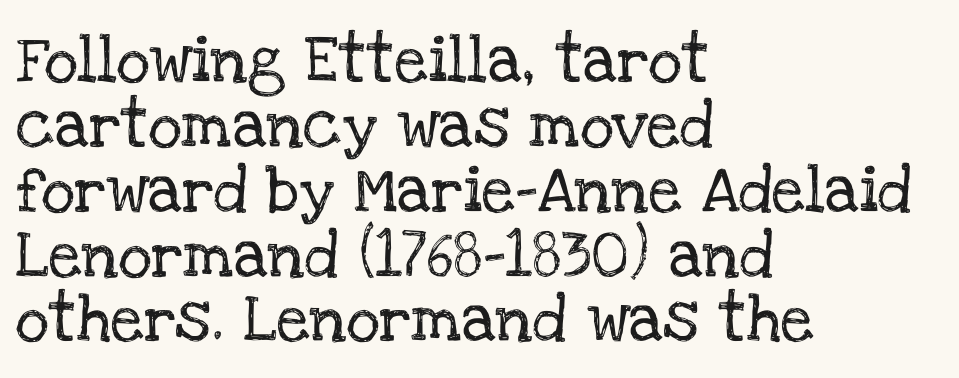
Unmarked baselines from the first word to the last. Notice how the stems are strictly vertical — no italics here. In CSS terms this would be text-align: left. Does the leading feel generous? No, just average. Each word holds together tightly as a unit, with standard inter-letter gaps. Regarding serifs, this sample has them.
